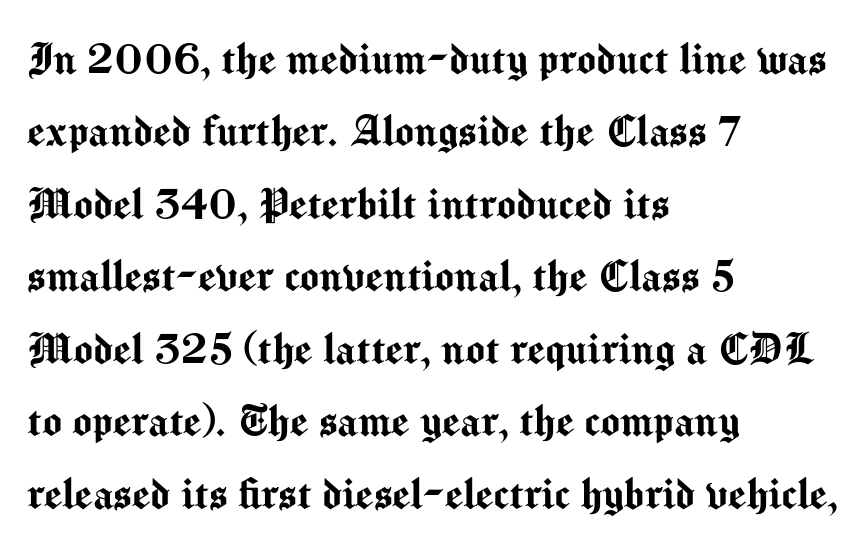
Q: Is the text italic (slanted)? A: No, it is upright.
Q: Is the typeface a serif or a sans-serif typeface? A: Sans-serif.
Q: Is the text underlined? A: No.
Q: How is the paragraph aligned? A: Left-aligned.
Q: Is the spacing between letters normal or unusually wide? A: Normal.
Q: Is the spacing between lines tight, normal or loose? A: Normal.
Q: Width (condensed, normal, or wide)? A: Normal.
Q: Stroke contrast? A: Medium.
Q: x-height? A: Medium.
Q: Monospaced? A: No.
